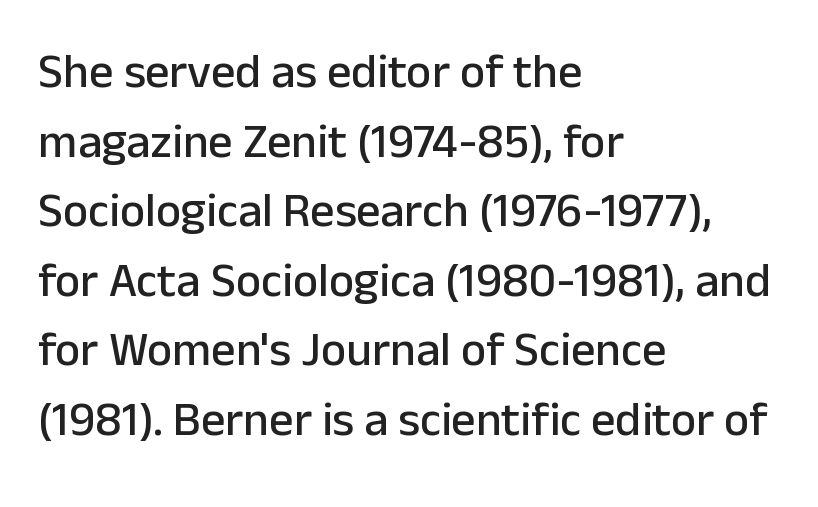
The image shows 48 px sans-serif type, upright; set left-aligned, normal line spacing (1.45x), normal letter spacing, not underlined; low stroke contrast and a medium x-height.
